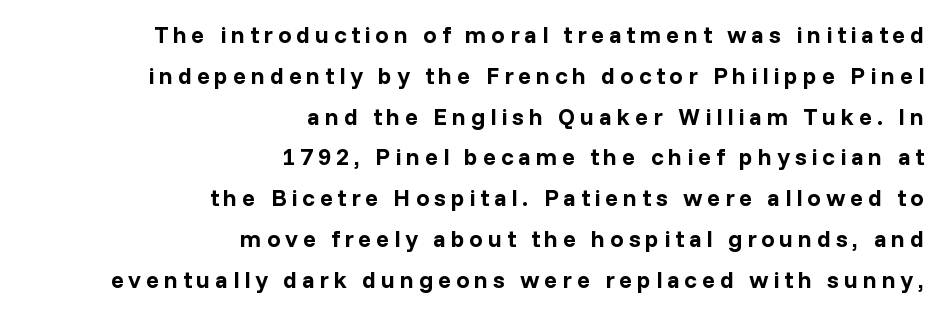
The image shows 24 px bold type, upright; set right-aligned, normal line spacing (1.7x), unusually wide letter spacing (+0.2 em), not underlined.
